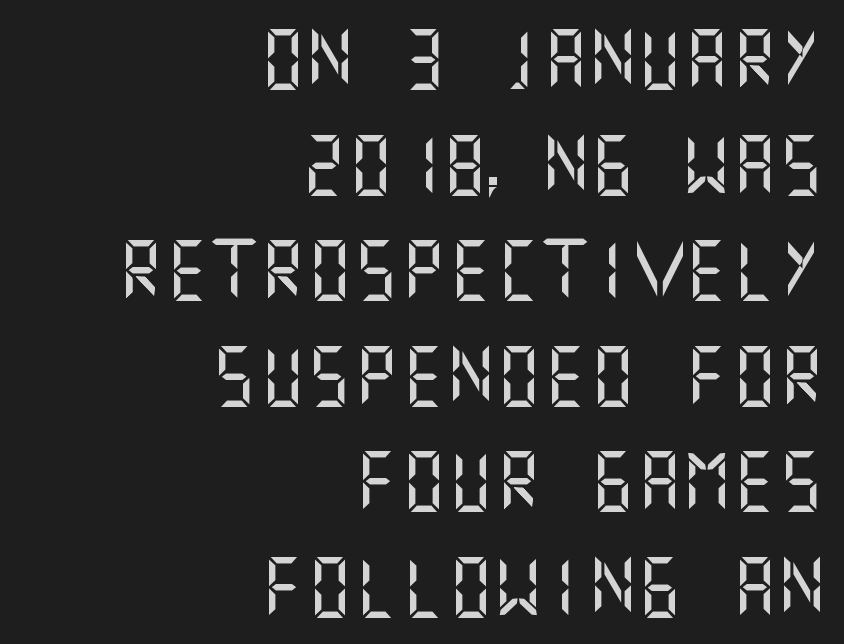
Characters follow at the spacing the type designer built in. Typographically, this falls in the sans-serif category. Do the letters lean? They stand straight. One-word summary of the alignment: right.
